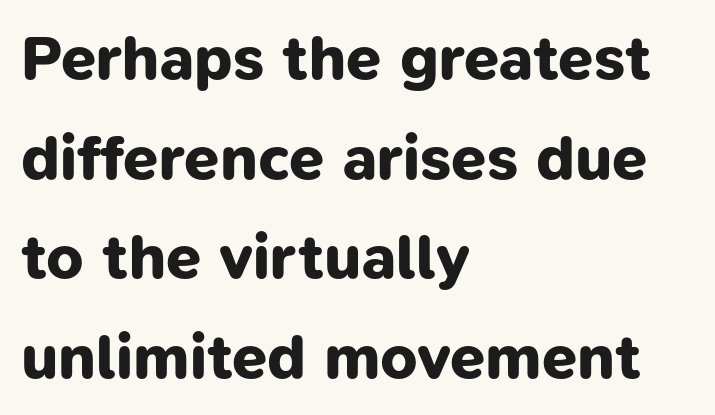
{"serif": "no", "bold": "yes", "weight": "bold", "width": "normal", "stroke_contrast": "low", "x_height": "medium", "monospaced": "no", "underline": "no", "align": "left", "line_spacing": "normal", "line_spacing_ratio": 1.58, "letter_spacing": "normal", "letter_spacing_em": 0.0, "glyph_px": 63}
